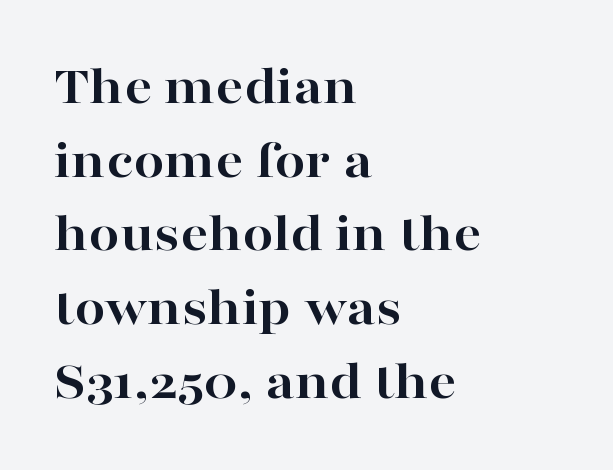
Line beginnings align vertically; line endings do not. The face used here has the dense, thick strokes of a bold. You could call the tracking neutral — neither tight nor loose. Spacing verdict: proportional, widths tailored to each character. Each new line begins a customary step beneath the previous one. The letters carry serifs — small finishing strokes at the ends of their stems.
